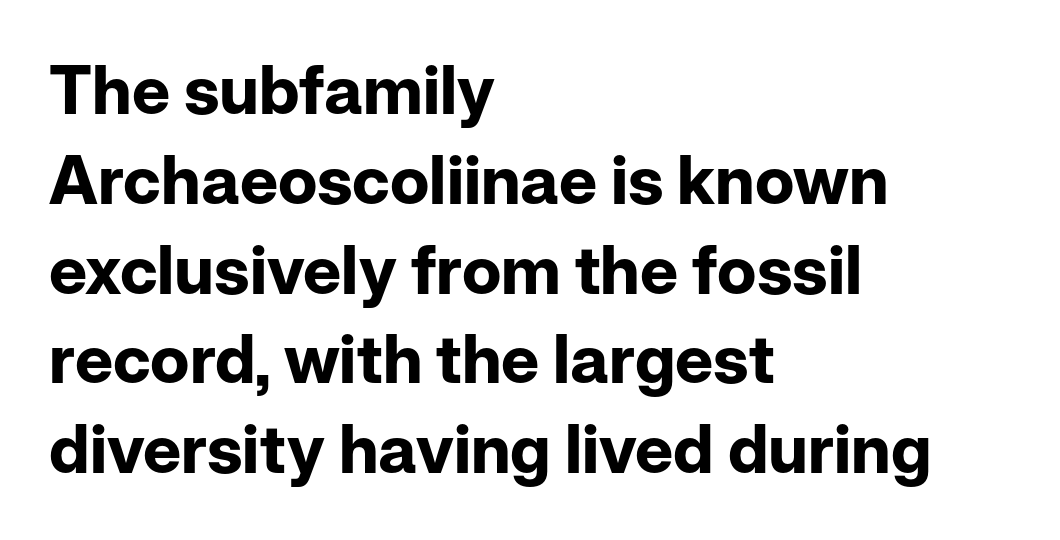
{"serif": "no", "italic": "no", "bold": "yes", "weight": "bold", "width": "normal", "stroke_contrast": "low", "x_height": "medium", "monospaced": "no", "underline": "no", "align": "left", "line_spacing": "normal", "line_spacing_ratio": 1.34, "letter_spacing": "normal", "letter_spacing_em": 0.0, "glyph_px": 67}
